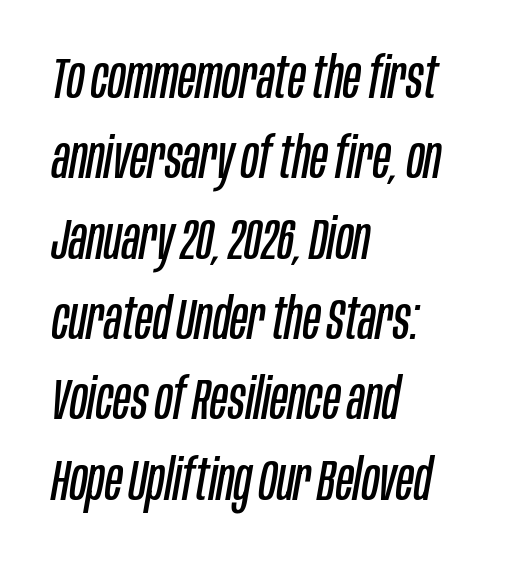
{"italic": "yes", "lean": "right", "slant_degrees": 10, "bold": "no", "weight": "regular", "width": "condensed", "stroke_contrast": "low", "x_height": "large", "monospaced": "no", "underline": "no", "align": "left", "line_spacing": "normal", "line_spacing_ratio": 1.41, "letter_spacing": "normal", "letter_spacing_em": 0.0, "glyph_px": 57}
